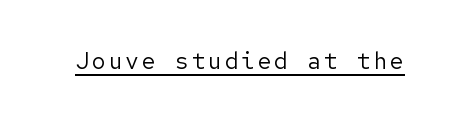
{"italic": "no", "bold": "no", "underline": "yes", "glyph_px": 23}
